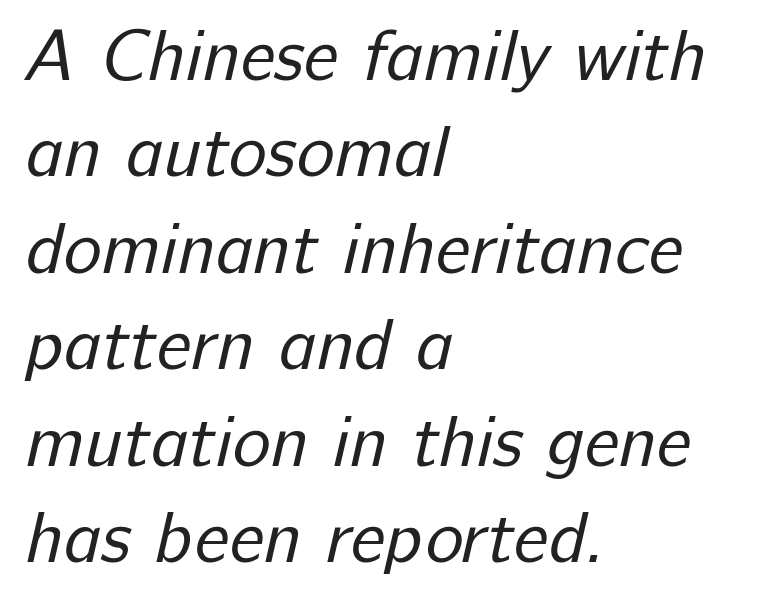
Q: Is the text bold? A: No.
Q: Is the typeface a serif or a sans-serif typeface? A: Sans-serif.
Q: Is the text underlined? A: No.
Q: How is the paragraph aligned? A: Left-aligned.
Q: Is the spacing between letters normal or unusually wide? A: Normal.
Q: Is the spacing between lines tight, normal or loose? A: Normal.
Q: Width (condensed, normal, or wide)? A: Normal.
Q: Stroke contrast? A: Low.
Q: x-height? A: Medium.
Q: Monospaced? A: No.
